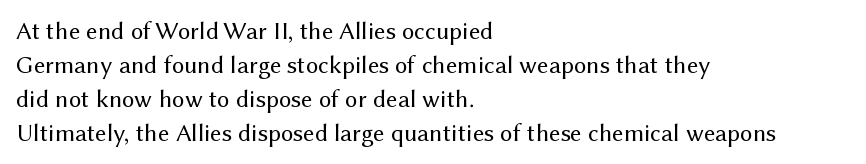
Q: Is the text bold? A: No.
Q: Is the text italic (slanted)? A: No, it is upright.
Q: Is the text underlined? A: No.
Q: How is the paragraph aligned? A: Left-aligned.
Q: Is the spacing between letters normal or unusually wide? A: Normal.
Q: Is the spacing between lines tight, normal or loose? A: Normal.
